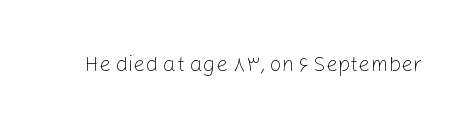
Q: Is the text bold? A: No.
Q: Is the text italic (slanted)? A: No, it is upright.
Q: Is the text underlined? A: No.
Q: Is the spacing between letters normal or unusually wide? A: Normal.
